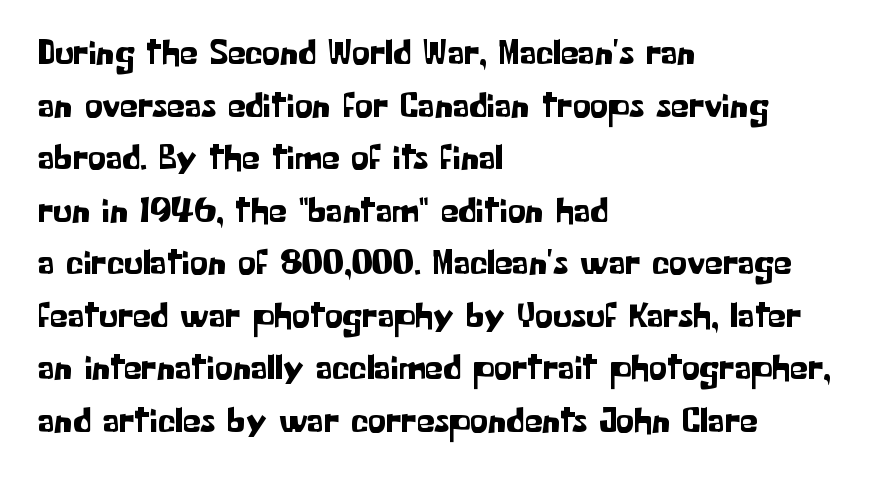
The image shows 36 px sans-serif type, upright; set left-aligned, normal line spacing (1.46x), normal letter spacing, not underlined; low stroke contrast and a medium x-height.
